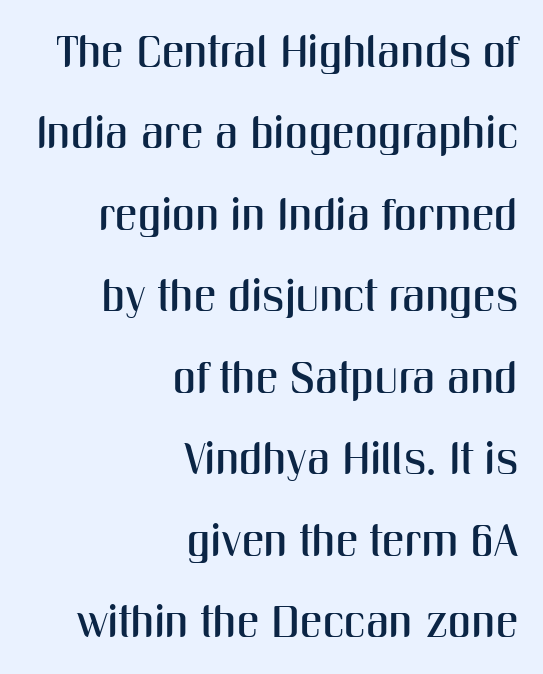
The image shows 45 px condensed sans-serif type, upright; set right-aligned, line spacing 1.81x, normal letter spacing, not underlined; medium stroke contrast and a medium x-height.
